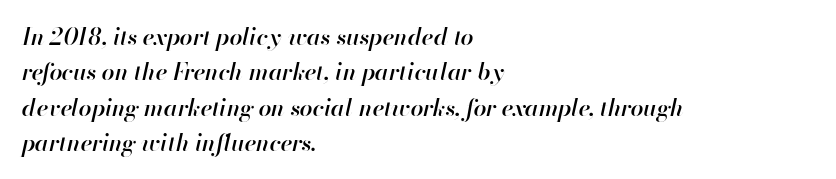
Honestly, the letter spacing is just normal — you wouldn't notice it. Typesetter's note: demi weight, one step under bold. The lines are quadded left. It's the slanting kind of type. Type without underlining. The lines sit at an ordinary, default distance from one another.
